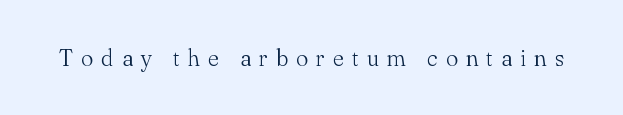
The image shows 23 px text type, upright; set unusually wide letter spacing (+0.35 em), not underlined.
